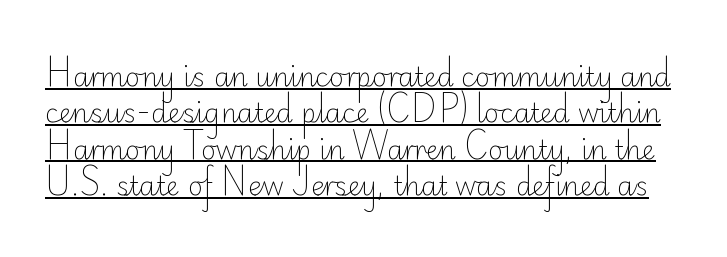
Q: Is the text bold? A: No.
Q: Is the text italic (slanted)? A: No, it is upright.
Q: Is the text underlined? A: Yes.
Q: Is the spacing between letters normal or unusually wide? A: Normal.
Q: Is the spacing between lines tight, normal or loose? A: Normal.
